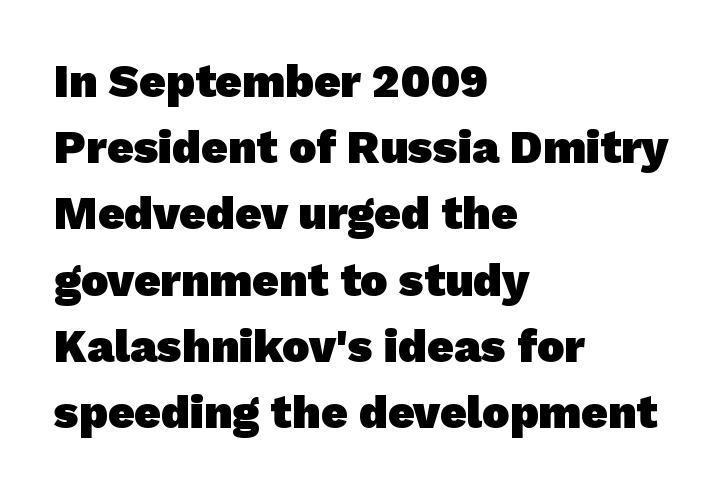
Every row of glyphs begins at an identical x-position on the left. The baseline area is clear. The gaps between neighbouring characters are ordinary and unremarkable. Summary of weight: heavy, a full bold.
